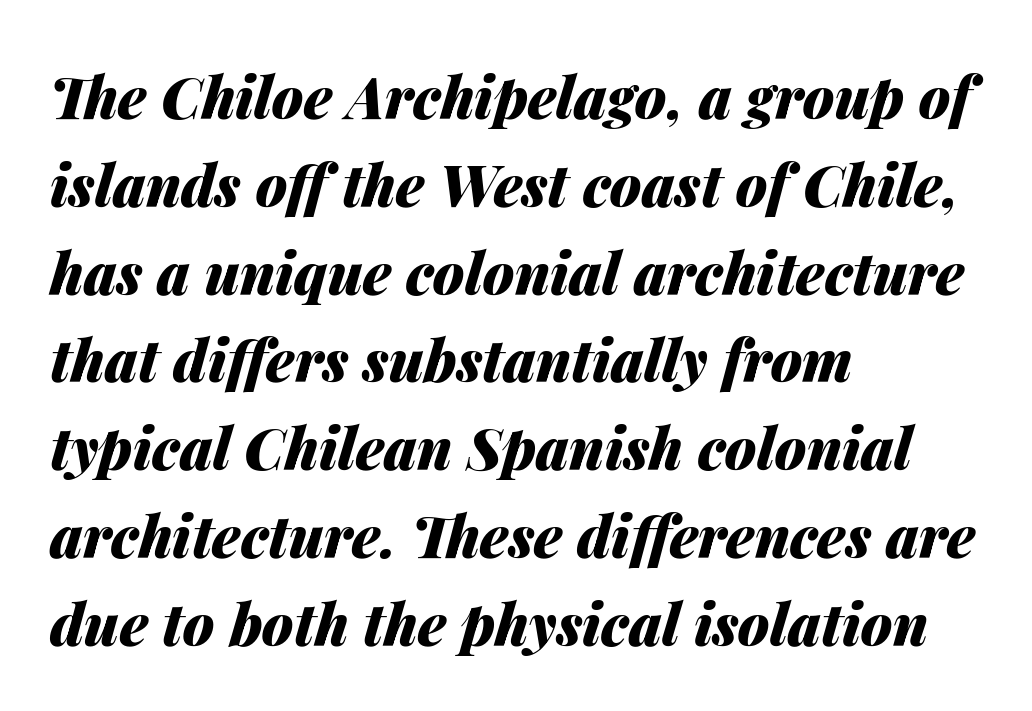
Honestly, the row spacing looks completely unremarkable. Stroke thickness is high; the sample reads as a true bold. Check under the words: just untouched page. Line starts are locked; line ends wander. Here the designer chose a conventional face with non-uniform glyph widths. Letter spacing: default.
